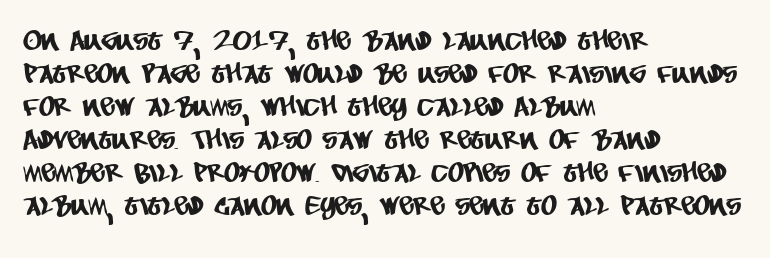
The image shows 27 px text type; set left-aligned, line spacing 1.22x, normal letter spacing, not underlined.
